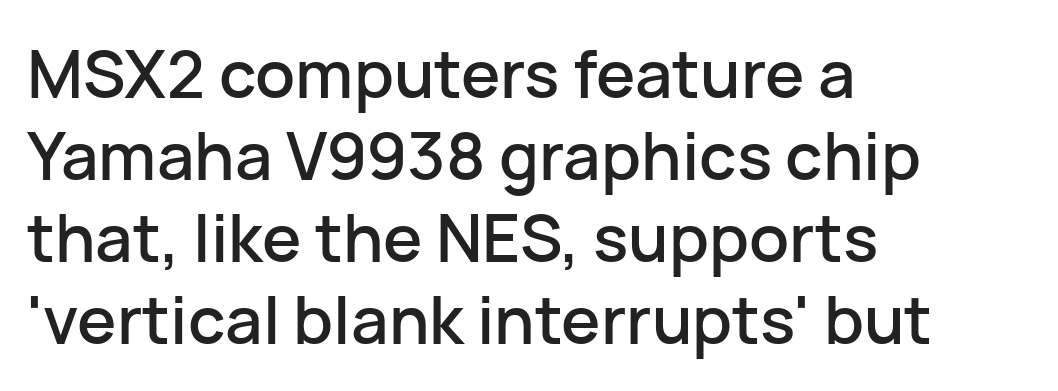
Q: Is the text italic (slanted)? A: No, it is upright.
Q: Is the typeface a serif or a sans-serif typeface? A: Sans-serif.
Q: Is the text underlined? A: No.
Q: How is the paragraph aligned? A: Left-aligned.
Q: Is the spacing between letters normal or unusually wide? A: Normal.
Q: Width (condensed, normal, or wide)? A: Normal.
Q: Stroke contrast? A: Low.
Q: x-height? A: Medium.
Q: Monospaced? A: No.
